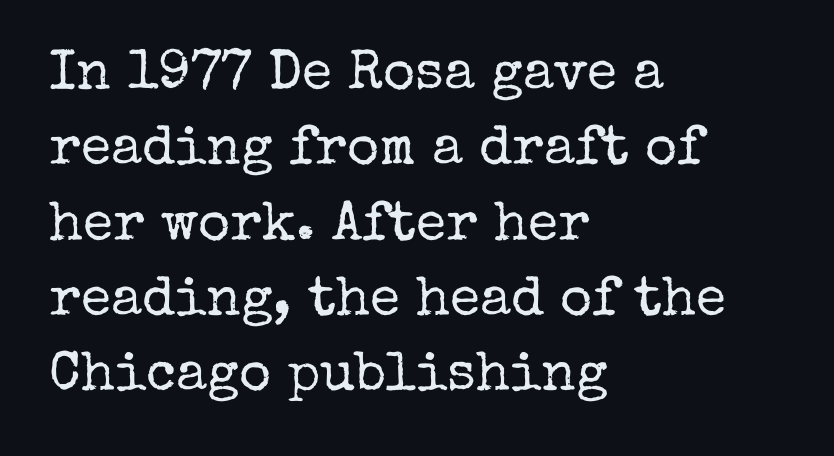
Stems and bowls with no extra thickness — not bold. Words appear dense and cohesive because spacing is normal. Spacing verdict: proportional, widths tailored to each character. The leading is moderate, giving the passage an even texture.
